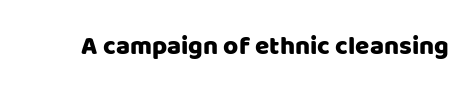
{"italic": "no", "underline": "no", "letter_spacing": "normal", "letter_spacing_em": 0.0, "glyph_px": 26}
